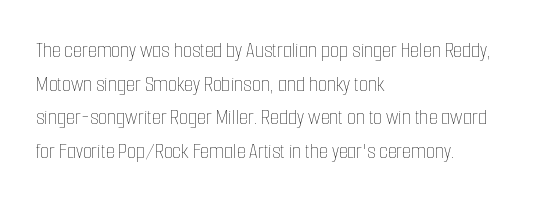
What stands out about the letter spacing? Nothing — it is the standard amount. Type without underlining. You can tell it's not italic because the verticals are truly vertical. Is there much room between lines? A standard amount, neither cramped nor airy.
